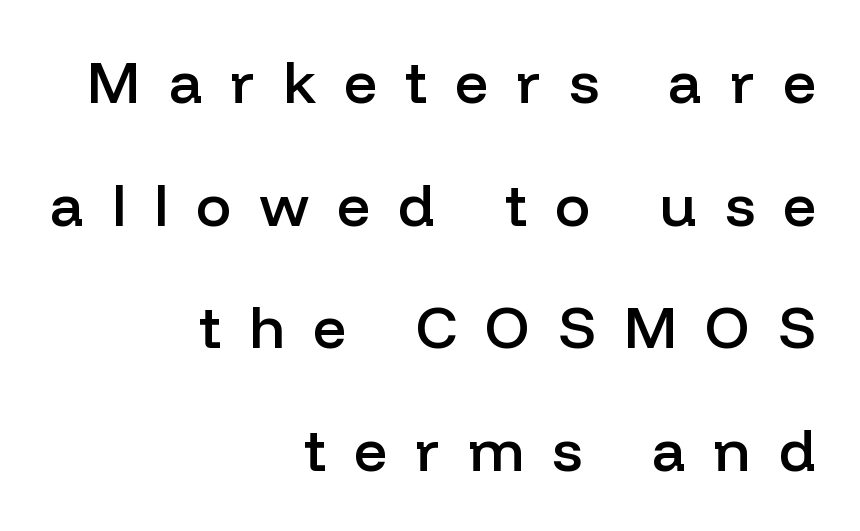
The image shows 59 px semibold sans-serif type, upright; set right-aligned, loose line spacing (2.08x), unusually wide letter spacing (+0.47 em), not underlined; low stroke contrast and a medium x-height.
